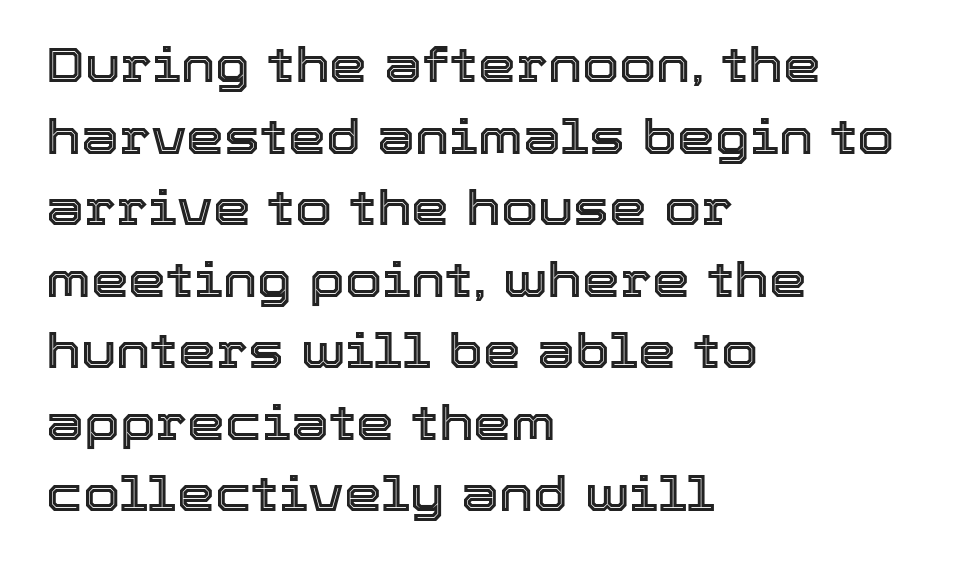
{"italic": "no", "width": "normal", "x_height": "medium", "monospaced": "no", "underline": "no", "align": "left", "line_spacing": "normal", "line_spacing_ratio": 1.49, "letter_spacing": "normal", "letter_spacing_em": 0.0, "glyph_px": 48}
